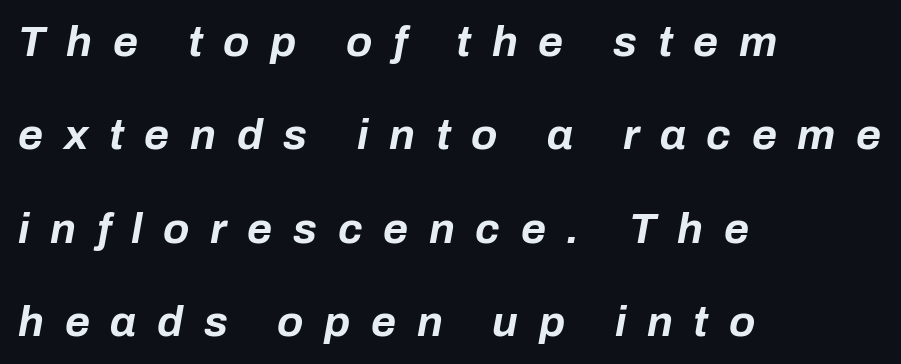
Q: Is the text bold? A: Yes.
Q: Is the text italic (slanted)? A: Yes, it leans right by about 10 degrees.
Q: Is the text underlined? A: No.
Q: How is the paragraph aligned? A: Left-aligned.
Q: Is the spacing between letters normal or unusually wide? A: Unusually wide.
Q: Is the spacing between lines tight, normal or loose? A: Loose.
Q: Width (condensed, normal, or wide)? A: Normal.
Q: Stroke contrast? A: Low.
Q: x-height? A: Medium.
Q: Monospaced? A: No.
